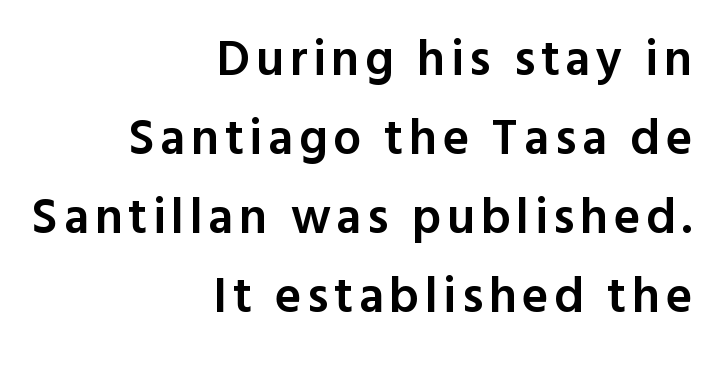
The image shows 50 px semibold sans-serif type, upright; set right-aligned, normal line spacing (1.58x), not underlined; a medium x-height.
